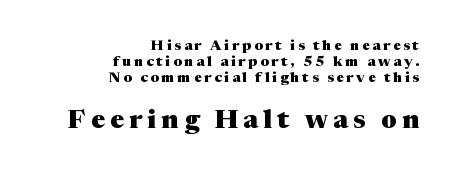
Honestly, the letter spacing is so wide it's the main thing you notice. Ordinary non-slanted type is in use. Stroke thickness is high; the sample reads as a true bold. A student would notice the bottom passage is typeset larger than what precedes it.
